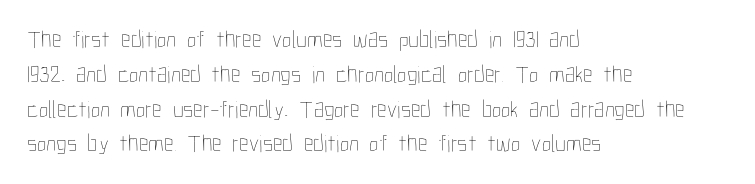
{"italic": "no", "bold": "no", "underline": "no", "align": "left", "line_spacing": "normal", "line_spacing_ratio": 1.45, "letter_spacing": "normal", "letter_spacing_em": 0.0, "glyph_px": 24}
